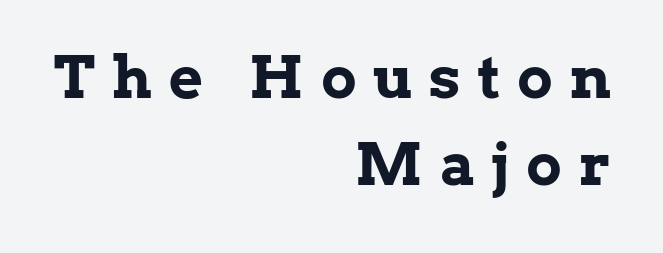
Q: Is the text bold? A: Yes.
Q: Is the text italic (slanted)? A: No, it is upright.
Q: Is the typeface a serif or a sans-serif typeface? A: Serif.
Q: Is the text underlined? A: No.
Q: How is the paragraph aligned? A: Right-aligned.
Q: Is the spacing between letters normal or unusually wide? A: Unusually wide.
Q: Is the spacing between lines tight, normal or loose? A: Normal.
Q: Width (condensed, normal, or wide)? A: Normal.
Q: Stroke contrast? A: Low.
Q: x-height? A: Medium.
Q: Monospaced? A: No.
